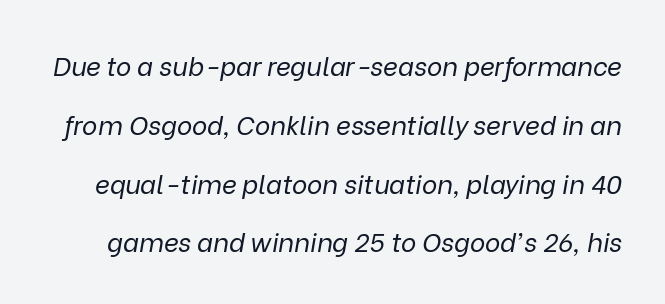
The image shows 26 px text type, italic (leaning right); set loose line spacing (2.26x), normal letter spacing, not underlined.
